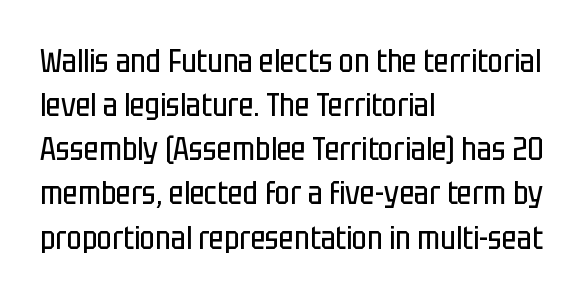
Q: Is the text bold? A: No.
Q: Is the text italic (slanted)? A: No, it is upright.
Q: Is the typeface a serif or a sans-serif typeface? A: Sans-serif.
Q: Is the text underlined? A: No.
Q: How is the paragraph aligned? A: Left-aligned.
Q: Is the spacing between letters normal or unusually wide? A: Normal.
Q: Is the spacing between lines tight, normal or loose? A: Normal.
Q: Width (condensed, normal, or wide)? A: Condensed.
Q: Stroke contrast? A: Low.
Q: x-height? A: Large.
Q: Monospaced? A: No.
